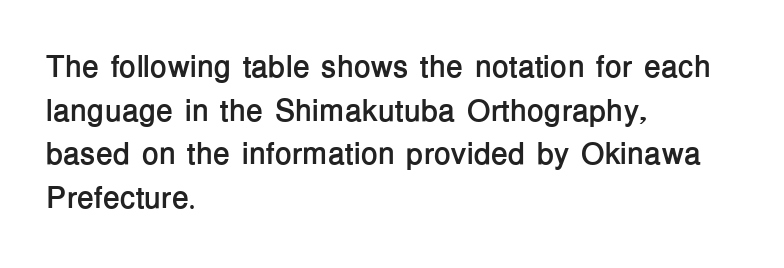
The image shows 31 px semibold sans-serif type, upright; set left-aligned, normal line spacing (1.41x), normal letter spacing, not underlined; low stroke contrast and a medium x-height.
